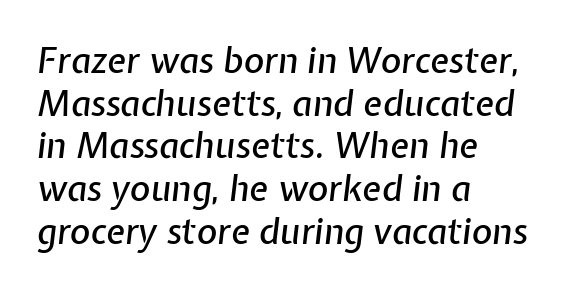
{"italic": "yes", "lean": "right", "slant_degrees": 7, "width": "normal", "stroke_contrast": "low", "x_height": "medium", "monospaced": "no", "underline": "no", "align": "left", "line_spacing_ratio": 1.22, "letter_spacing": "normal", "letter_spacing_em": 0.0, "glyph_px": 35}
